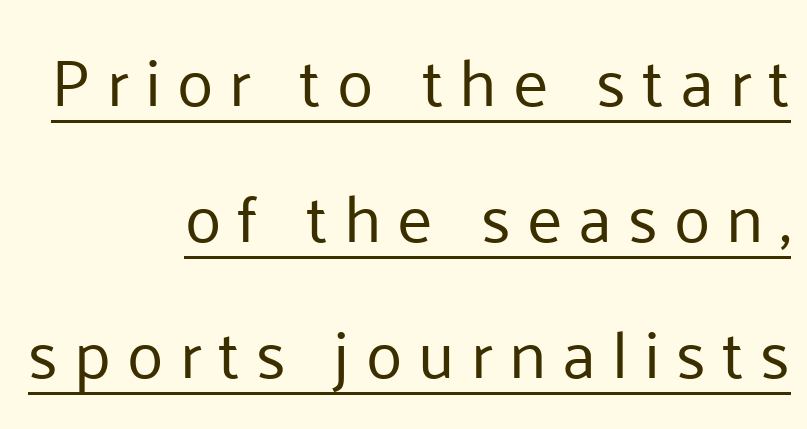
The letterforms stand isolated, each surrounded by extra space. The vertical gap from one line to the next is large. A baseline rule has been typeset under these characters. Think standard paragraph weight, or any step lighter than that.
